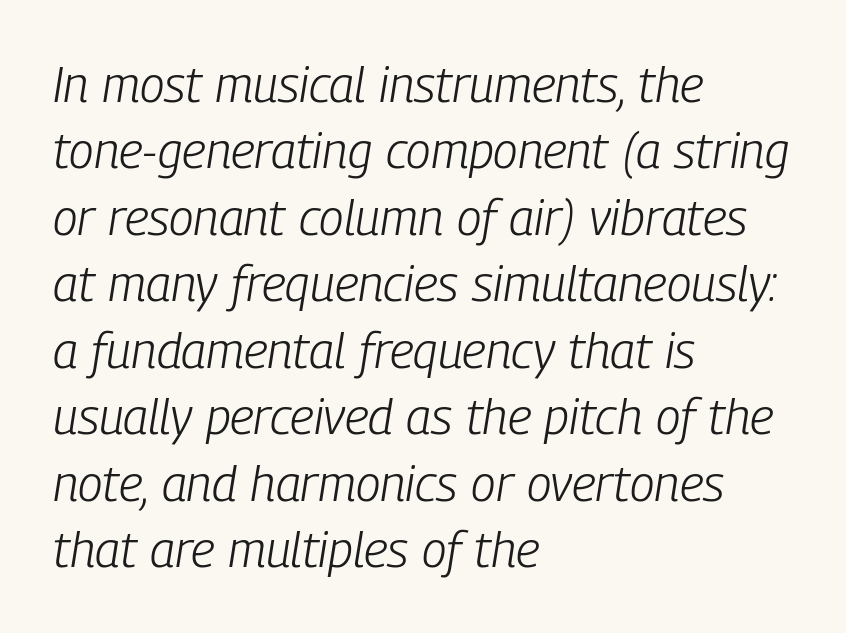
The rows are spaced the way most documents space them. Tracking value appears to be zero — textbook default spacing. Only glyphs here, with clear space below each row. Counters stay open thanks to moderate or lighter strokes.
